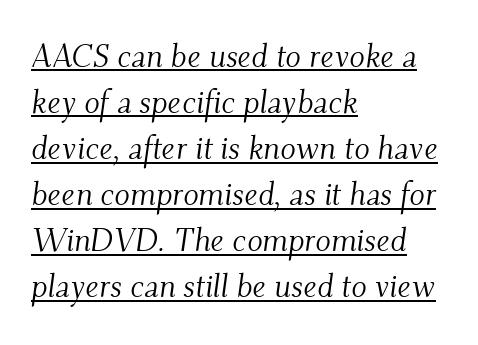
Q: Is the text bold? A: No.
Q: Is the text italic (slanted)? A: Yes, it leans right by about 9 degrees.
Q: Is the typeface a serif or a sans-serif typeface? A: Serif.
Q: Is the text underlined? A: Yes.
Q: How is the paragraph aligned? A: Left-aligned.
Q: Is the spacing between letters normal or unusually wide? A: Normal.
Q: Is the spacing between lines tight, normal or loose? A: Normal.
Q: Width (condensed, normal, or wide)? A: Normal.
Q: Stroke contrast? A: Medium.
Q: x-height? A: Small.
Q: Monospaced? A: No.
